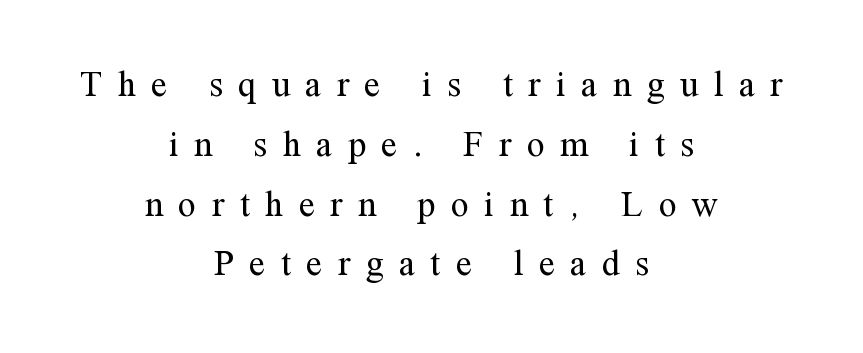
The typeface chosen for these lines features serifs. Plain, unruled lines of type. This reads as an unemphasized weight, regular at the heaviest. Do the characters align in a grid? No, the font is proportional. Where is the straight margin? There isn't one; the lines are centered.
